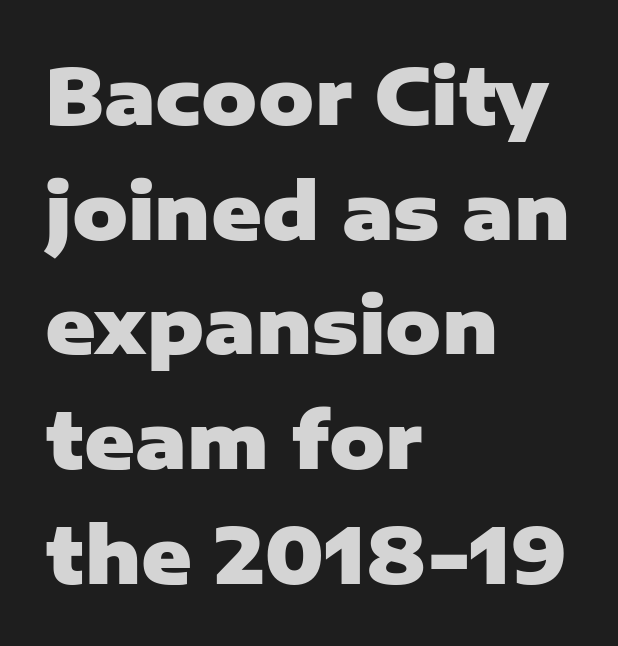
Layout note: lines flush left. Vertical strokes here are truly vertical. The rendering keeps characters at their native spacing. You'd pick this weight for a headline — it's a proper bold. A normal amount of white space separates one row of letters from the next.
